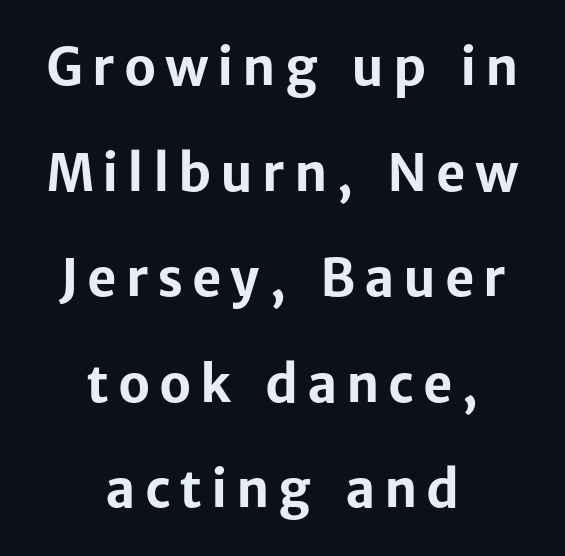
{"serif": "no", "italic": "no", "bold": "yes", "weight": "bold", "width": "normal", "stroke_contrast": "low", "x_height": "medium", "monospaced": "no", "underline": "no", "align": "center", "line_spacing": "loose", "line_spacing_ratio": 2.07, "glyph_px": 51}
